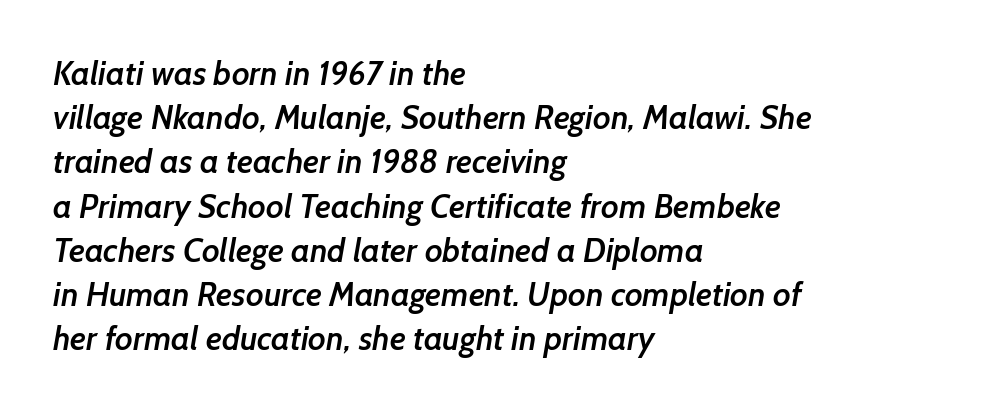
The typeface chosen for these lines omits serifs. No word sits above an underline. The rendering anchors every line to the left-hand side. Vertically, the passage feels balanced, rows spaced as you'd expect.
